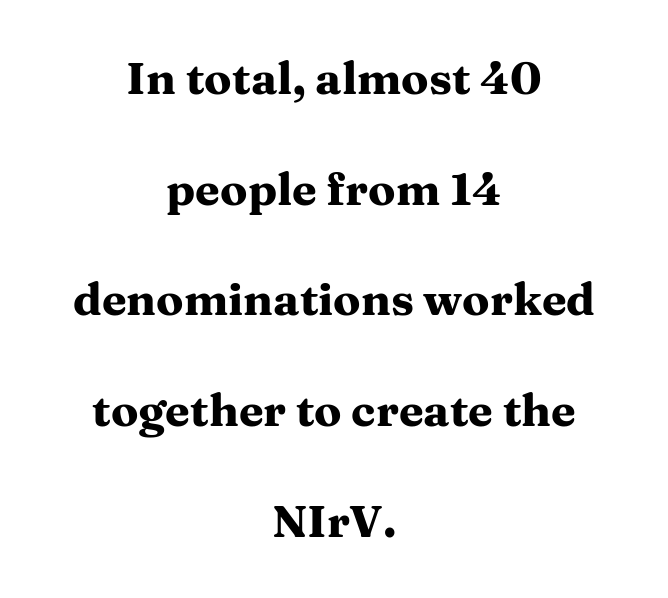
Q: Is the text bold? A: Yes.
Q: Is the text italic (slanted)? A: No, it is upright.
Q: Is the typeface a serif or a sans-serif typeface? A: Serif.
Q: Is the text underlined? A: No.
Q: How is the paragraph aligned? A: Centered.
Q: Is the spacing between letters normal or unusually wide? A: Normal.
Q: Is the spacing between lines tight, normal or loose? A: Loose.
Q: Width (condensed, normal, or wide)? A: Wide.
Q: Stroke contrast? A: Medium.
Q: x-height? A: Medium.
Q: Monospaced? A: No.
